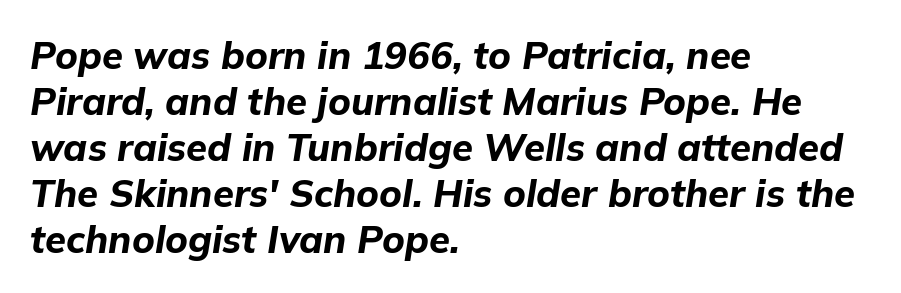
The image shows 38 px bold type, italic (leaning right); set left-aligned, line spacing 1.21x, normal letter spacing, not underlined; low stroke contrast and a medium x-height.
